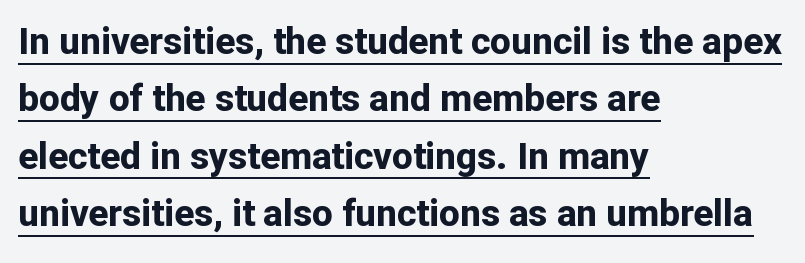
{"serif": "no", "italic": "no", "bold": "yes", "weight": "bold", "width": "normal", "stroke_contrast": "low", "x_height": "medium", "monospaced": "no", "underline": "yes", "align": "left", "line_spacing": "normal", "line_spacing_ratio": 1.55, "letter_spacing": "normal", "letter_spacing_em": 0.0, "glyph_px": 37}
